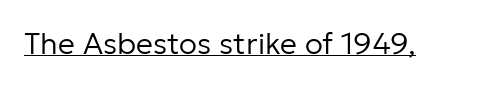
Q: Is the text bold? A: No.
Q: Is the text italic (slanted)? A: No, it is upright.
Q: Is the typeface a serif or a sans-serif typeface? A: Sans-serif.
Q: Is the text underlined? A: Yes.
Q: Is the spacing between letters normal or unusually wide? A: Normal.
Q: Width (condensed, normal, or wide)? A: Normal.
Q: Stroke contrast? A: Low.
Q: x-height? A: Medium.
Q: Monospaced? A: No.
